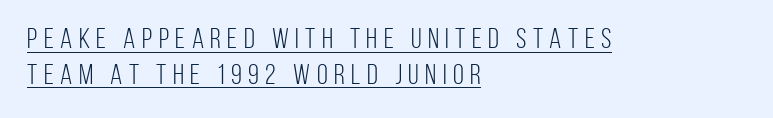
The image shows 28 px light, condensed sans-serif type, upright; set left-aligned, normal line spacing (1.27x), unusually wide letter spacing (+0.23 em), underlined; low stroke contrast and a large x-height.
